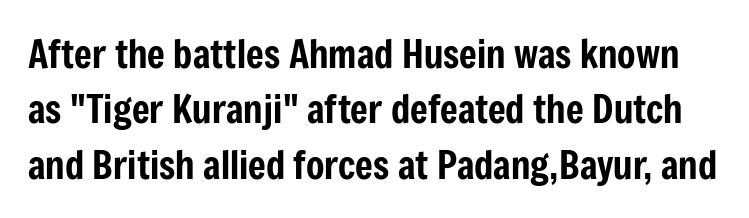
{"serif": "no", "italic": "no", "width": "condensed", "stroke_contrast": "low", "x_height": "medium", "monospaced": "no", "underline": "no", "line_spacing": "normal", "line_spacing_ratio": 1.46, "letter_spacing": "normal", "letter_spacing_em": 0.0, "glyph_px": 38}
